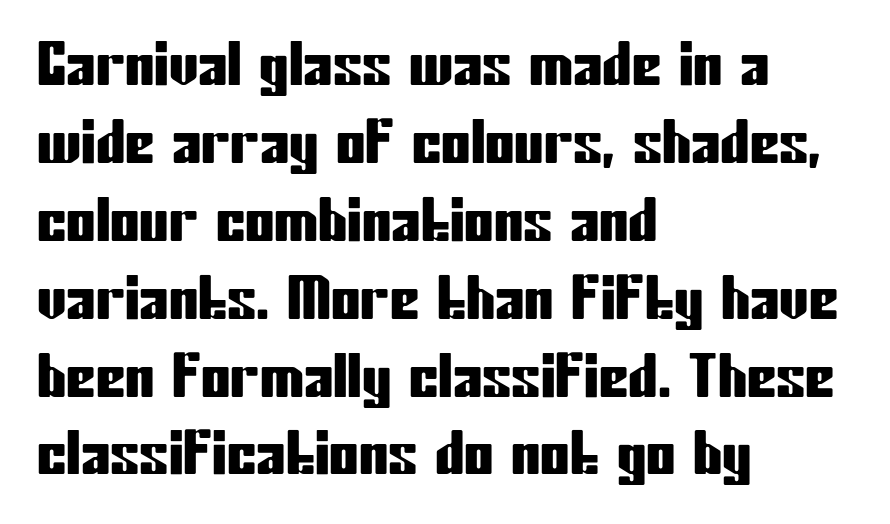
The image shows 59 px condensed sans-serif type, upright; set left-aligned, normal line spacing (1.32x), normal letter spacing, not underlined; low stroke contrast and a medium x-height.
